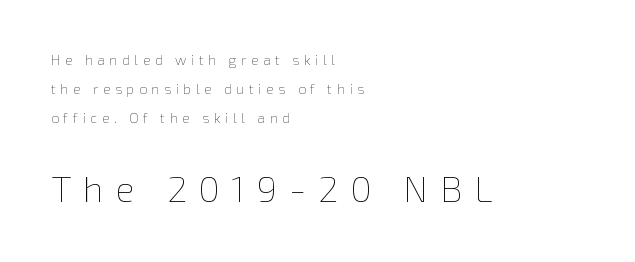
Every character sits straight up, as roman type does. The glyphs are unaccompanied by any horizontal stroke below them. Quick note: interline space is abundant. The letters in the lower block stand taller than those in the block above. The tracking reads as deliberately expanded to a designer's eye. The face looks like a standard text weight, possibly lighter.
